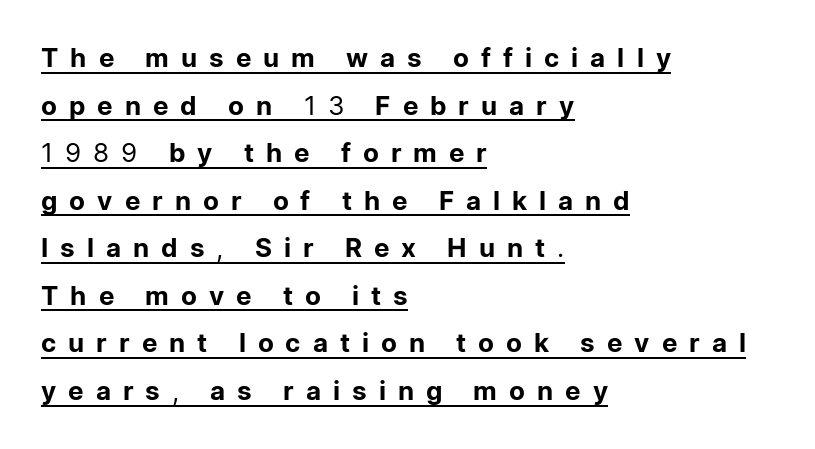
Q: Is the text bold? A: No.
Q: Is the text italic (slanted)? A: No, it is upright.
Q: Is the text underlined? A: Yes.
Q: How is the paragraph aligned? A: Left-aligned.
Q: Is the spacing between letters normal or unusually wide? A: Unusually wide.
